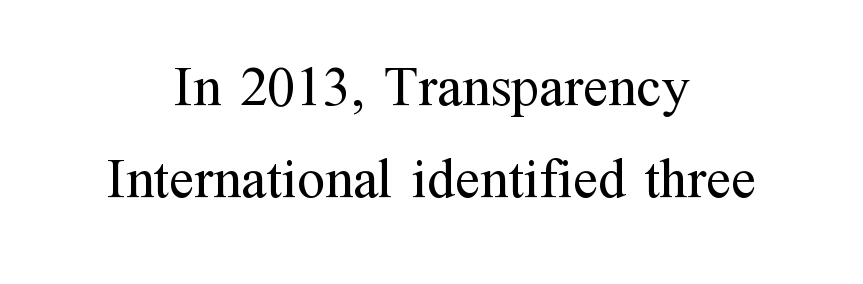
Just letters on the line, the space beneath them empty. No extra ink here — the face is not bold. Horizontal bands of white between lines are of average thickness. Horizontally, the lines are justified to the midpoint only. The rendering keeps characters at their native spacing. Is this a fixed-width face? No — the glyphs have proportional, varying widths.
